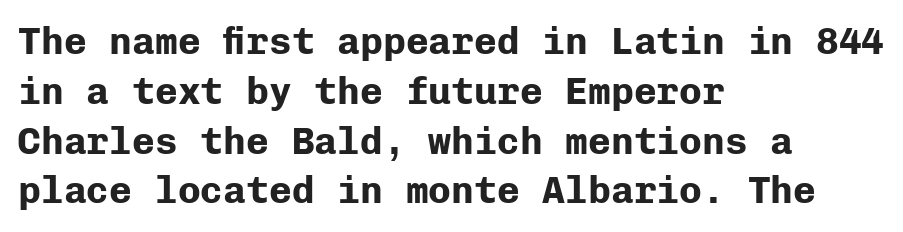
The compositor pushed each line to the left boundary. Students, this is bold: see how much ink each stroke carries. The vertical gap from one line to the next is medium. Plain, unruled lines of type.
